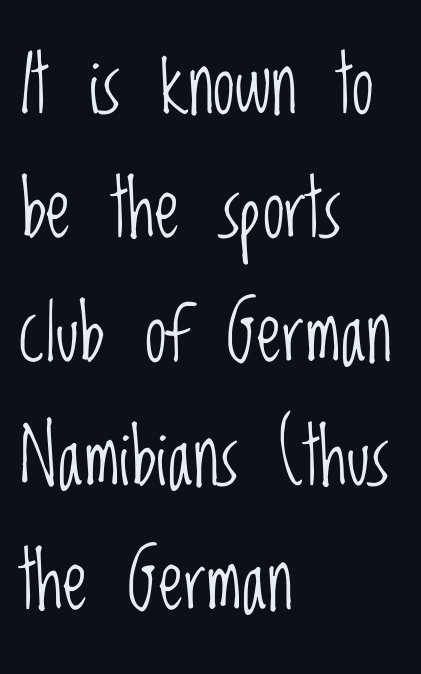
The text was rendered using a sans face with plain stroke endings. Weight: not bold — regular or lighter. A typesetter would call this proportional, since set widths differ per character. The string is rendered with underlining switched off.
